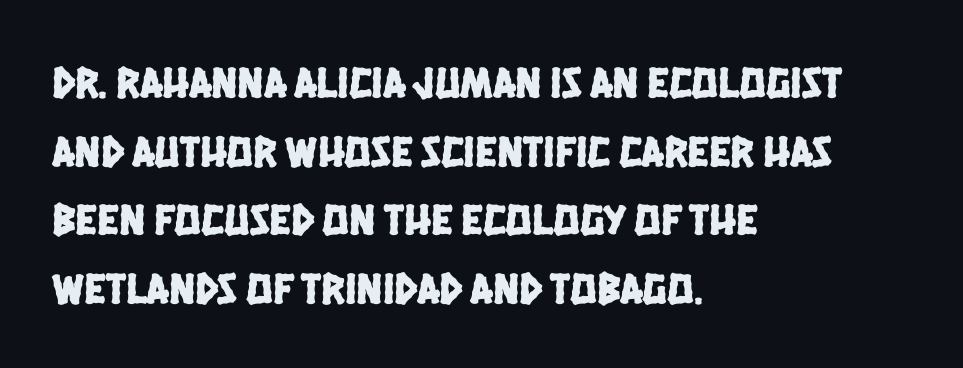
Q: Is the typeface a serif or a sans-serif typeface? A: Sans-serif.
Q: Is the text underlined? A: No.
Q: How is the paragraph aligned? A: Left-aligned.
Q: Is the spacing between letters normal or unusually wide? A: Normal.
Q: Is the spacing between lines tight, normal or loose? A: Normal.
Q: Width (condensed, normal, or wide)? A: Condensed.
Q: Stroke contrast? A: Low.
Q: x-height? A: Large.
Q: Monospaced? A: No.
